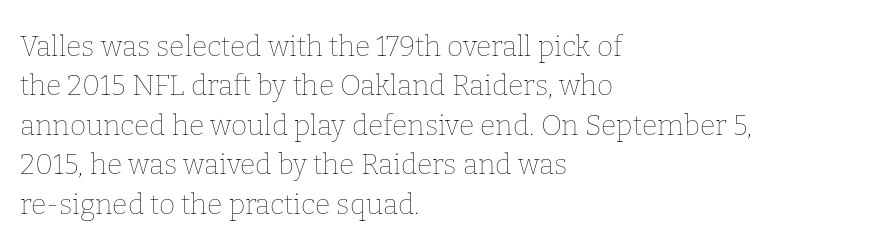
Q: Is the text bold? A: No.
Q: Is the text italic (slanted)? A: No, it is upright.
Q: Is the text underlined? A: No.
Q: How is the paragraph aligned? A: Left-aligned.
Q: Is the spacing between letters normal or unusually wide? A: Normal.
Q: Is the spacing between lines tight, normal or loose? A: Normal.
Q: Width (condensed, normal, or wide)? A: Normal.
Q: Stroke contrast? A: Low.
Q: x-height? A: Medium.
Q: Monospaced? A: No.
